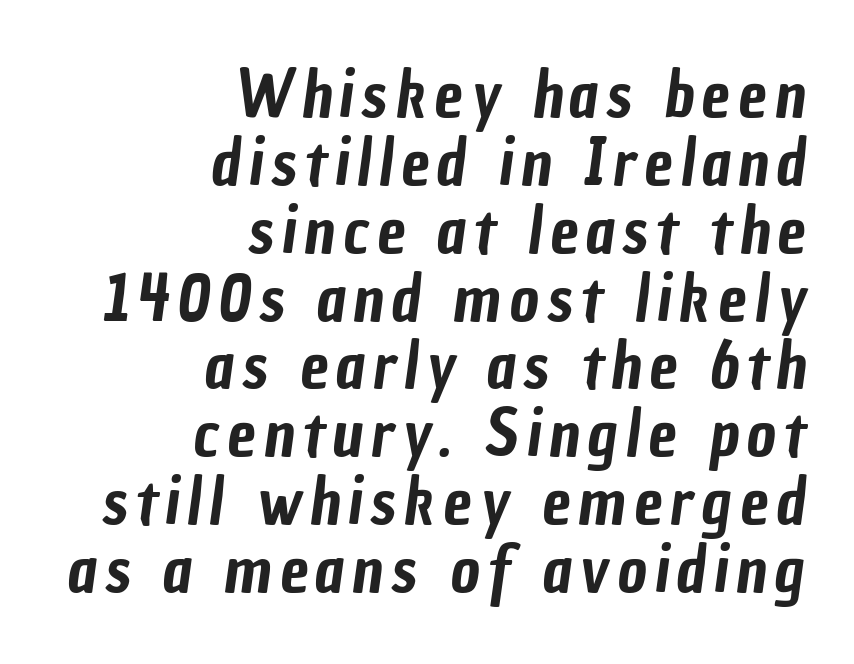
{"serif": "no", "width": "condensed", "stroke_contrast": "low", "x_height": "medium", "monospaced": "no", "underline": "no", "align": "right", "line_spacing": "tight", "line_spacing_ratio": 1.06, "glyph_px": 64}
